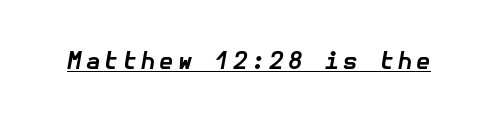
{"italic": "yes", "lean": "right", "slant_degrees": 10, "bold": "yes", "underline": "yes", "glyph_px": 23}
